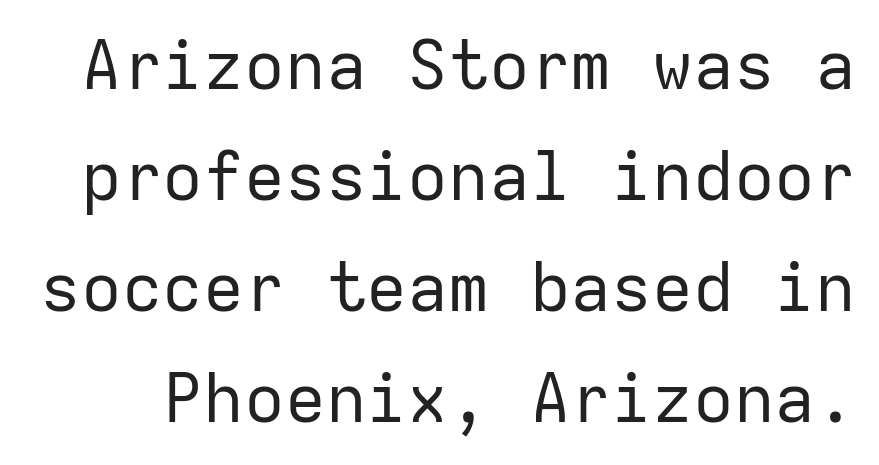
{"serif": "no", "italic": "no", "bold": "no", "weight": "regular", "width": "normal", "stroke_contrast": "low", "x_height": "medium", "monospaced": "yes", "underline": "no", "line_spacing": "normal", "line_spacing_ratio": 1.63, "letter_spacing": "normal", "letter_spacing_em": 0.0, "glyph_px": 68}
